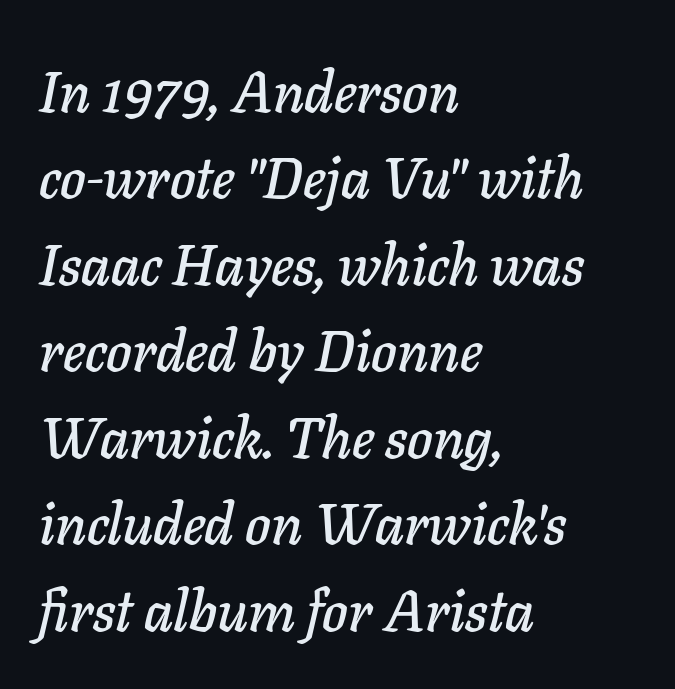
{"italic": "yes", "lean": "right", "slant_degrees": 11, "width": "normal", "stroke_contrast": "low", "x_height": "medium", "monospaced": "no", "underline": "no", "align": "left", "line_spacing": "normal", "line_spacing_ratio": 1.49, "letter_spacing": "normal", "letter_spacing_em": 0.0, "glyph_px": 58}
